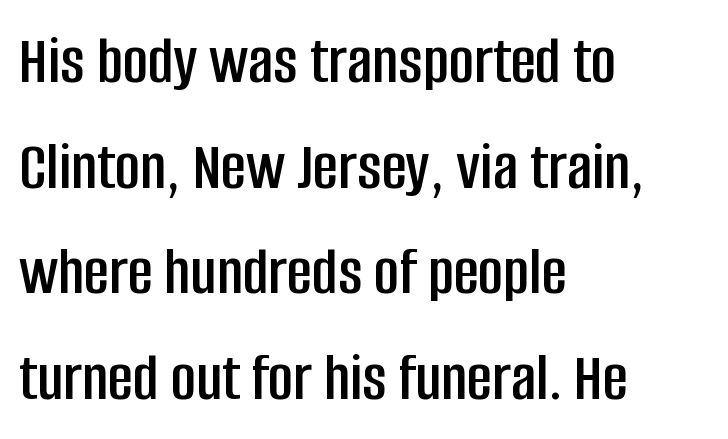
Q: Is the text italic (slanted)? A: No, it is upright.
Q: Is the typeface a serif or a sans-serif typeface? A: Sans-serif.
Q: Is the text underlined? A: No.
Q: How is the paragraph aligned? A: Left-aligned.
Q: Is the spacing between letters normal or unusually wide? A: Normal.
Q: Is the spacing between lines tight, normal or loose? A: Normal.
Q: Width (condensed, normal, or wide)? A: Condensed.
Q: Stroke contrast? A: Low.
Q: x-height? A: Large.
Q: Monospaced? A: No.
